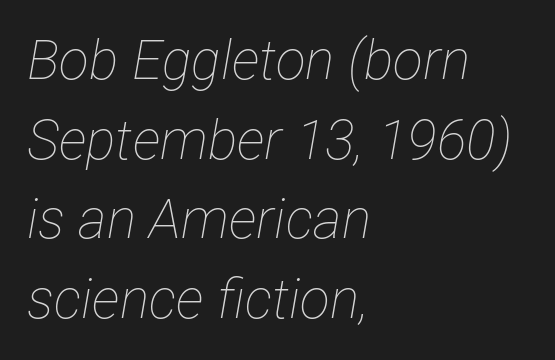
No chunkiness to these letters — they're not bold. A student would call this left alignment; a typographer would say flush left, rag right. Leading: standard. These lines keep a tight, regular rhythm from letter to letter. These lines are rendered in a variable-pitch font. Rendered with sloped, italic letterforms.
